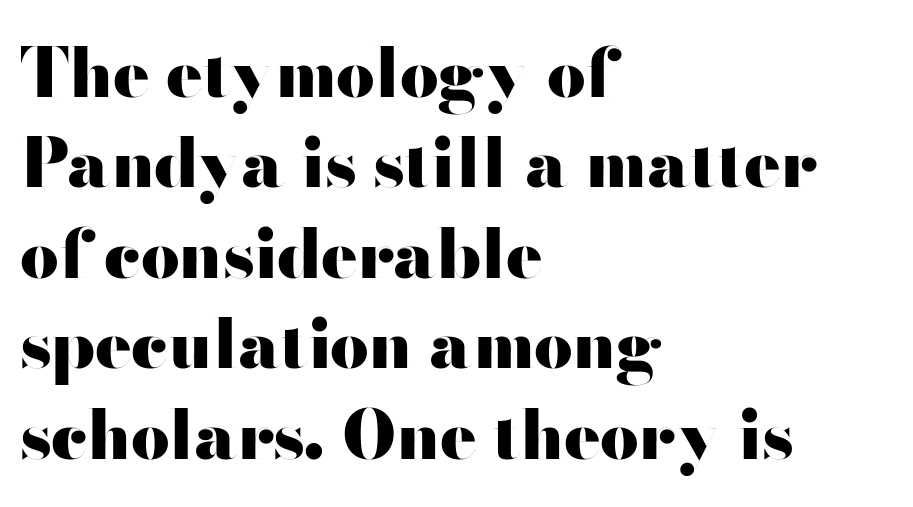
{"italic": "no", "bold": "yes", "weight": "heavy", "width": "wide", "stroke_contrast": "high", "x_height": "small", "monospaced": "no", "underline": "no", "align": "left", "line_spacing": "normal", "line_spacing_ratio": 1.33, "letter_spacing": "normal", "letter_spacing_em": 0.0, "glyph_px": 68}
